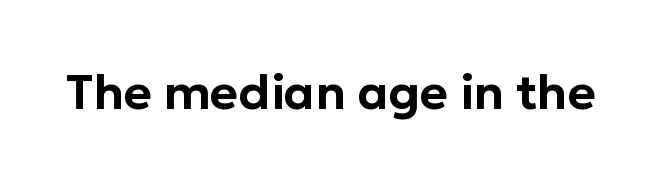
Inter-character spacing is left at the font's built-in metrics. The typography opts for an upright posture over an oblique one. Underline: absent. What kind of face is this? One without serifs — a sans. You could not count columns in this text — the font is proportionally spaced.
